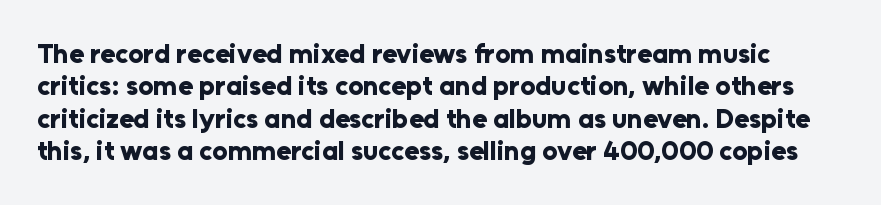
{"italic": "no", "bold": "yes", "underline": "no", "line_spacing_ratio": 1.2, "letter_spacing": "normal", "letter_spacing_em": 0.0, "glyph_px": 27}
